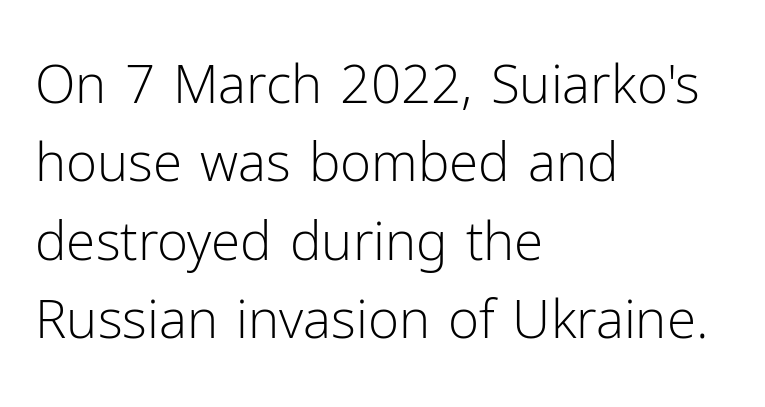
Q: Is the text bold? A: No.
Q: Is the text italic (slanted)? A: No, it is upright.
Q: Is the typeface a serif or a sans-serif typeface? A: Sans-serif.
Q: Is the text underlined? A: No.
Q: How is the paragraph aligned? A: Left-aligned.
Q: Is the spacing between letters normal or unusually wide? A: Normal.
Q: Is the spacing between lines tight, normal or loose? A: Normal.
Q: Width (condensed, normal, or wide)? A: Normal.
Q: Stroke contrast? A: Low.
Q: x-height? A: Medium.
Q: Monospaced? A: No.
